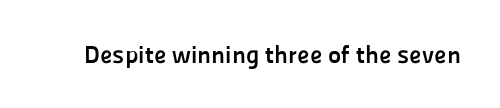
The image shows 25 px bold type, upright; set normal letter spacing, not underlined.
